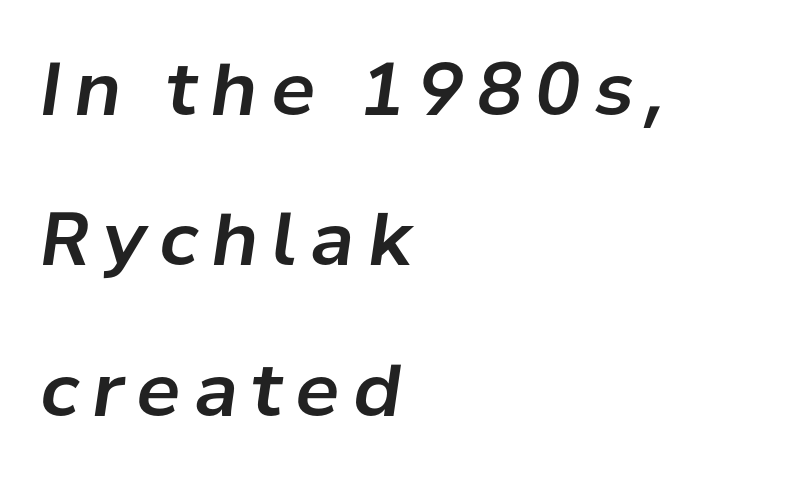
In terms of posture, this sample is oblique. The passage shown is typed in a proportional face where columns would drift. Loosely led — the rows are spread out. The gap between lines stays unmarked. Line starts are locked; line ends wander.
